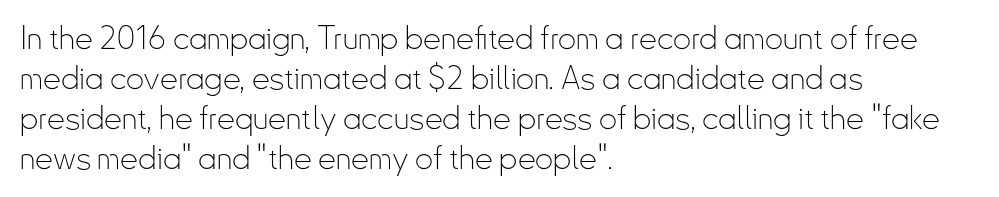
Here the designer chose a conventional face with non-uniform glyph widths. Regarding serifs, this sample does without them. Is the stroke heavy? The answer is a plain regular-or-lighter. The passage shown is not underscored anywhere. Posture: vertical.
